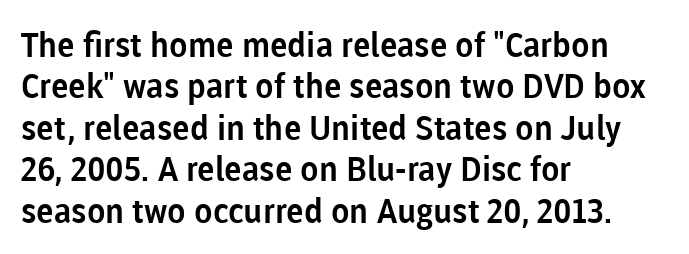
{"serif": "no", "italic": "no", "width": "normal", "stroke_contrast": "low", "x_height": "medium", "monospaced": "no", "underline": "no", "align": "left", "line_spacing_ratio": 1.22, "letter_spacing": "normal", "letter_spacing_em": 0.0, "glyph_px": 34}
